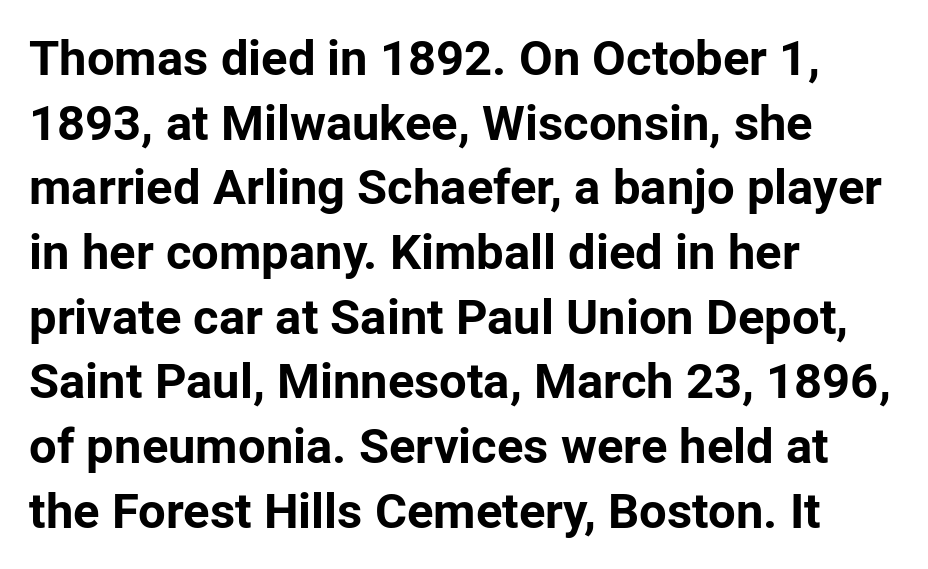
{"serif": "no", "italic": "no", "bold": "yes", "weight": "bold", "width": "normal", "stroke_contrast": "low", "x_height": "medium", "monospaced": "no", "underline": "no", "align": "left", "line_spacing": "normal", "line_spacing_ratio": 1.32, "letter_spacing": "normal", "letter_spacing_em": 0.0, "glyph_px": 49}
